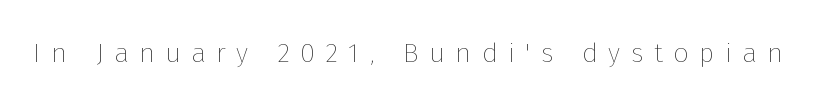
The image shows 27 px text type, upright; set unusually wide letter spacing (+0.39 em), not underlined.
